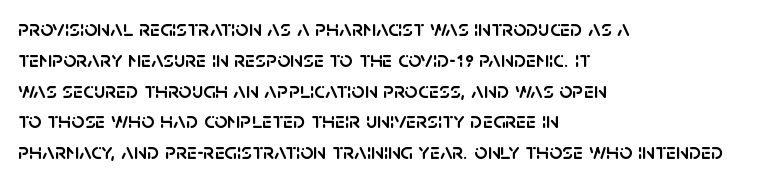
{"italic": "no", "underline": "no", "align": "left", "line_spacing": "normal", "line_spacing_ratio": 1.34, "letter_spacing": "normal", "letter_spacing_em": 0.0, "glyph_px": 23}
